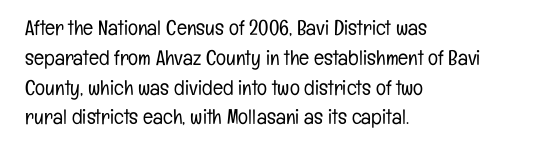
Quick note: interline space is typical. Nothing unusual about the tracking: characters are spaced as the font intends. Unmarked baselines from the first word to the last. No italicization has been applied; the sample stays upright.
